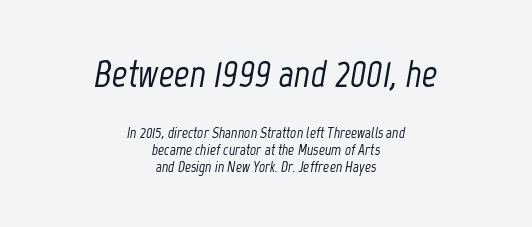
Summary of vertical rhythm: compact, with narrow interline spacing. The letterforms sit shoulder to shoulder at normal distance. Bare-footed words on every line. The paragraph has two soft edges and a firm central axis. Note the varied advance widths — an 'i' is clearly narrower than an 'm'.
